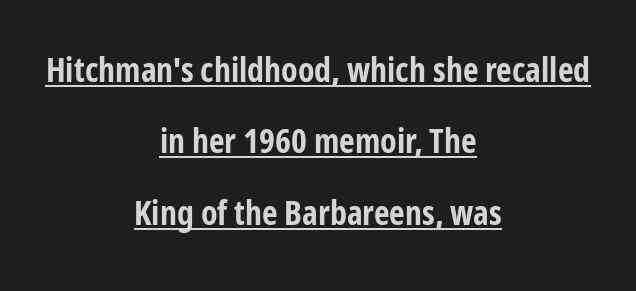
Q: Is the text bold? A: Yes.
Q: Is the text italic (slanted)? A: No, it is upright.
Q: Is the typeface a serif or a sans-serif typeface? A: Sans-serif.
Q: Is the text underlined? A: Yes.
Q: How is the paragraph aligned? A: Centered.
Q: Is the spacing between letters normal or unusually wide? A: Normal.
Q: Is the spacing between lines tight, normal or loose? A: Loose.
Q: Width (condensed, normal, or wide)? A: Condensed.
Q: Stroke contrast? A: Low.
Q: x-height? A: Medium.
Q: Monospaced? A: No.
